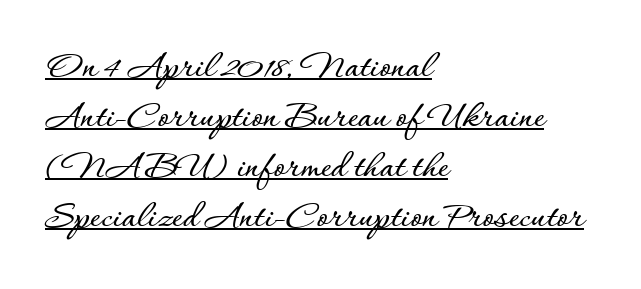
These lines are rendered in a variable-pitch font. A typographer would call this underscored text. The lines sit at an ordinary, default distance from one another.
